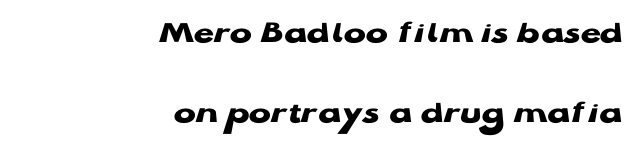
The image shows 33 px heavy, wide sans-serif type, upright; set right-aligned, loose line spacing (2.42x), normal letter spacing, not underlined; low stroke contrast and a medium x-height.
